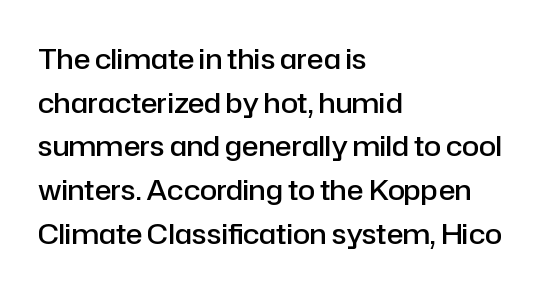
The space directly below the letters is spotless. Each new line begins a customary step beneath the previous one. On the weight axis this lands at semibold, roughly 600. You could not count columns in this text — the font is proportionally spaced.
